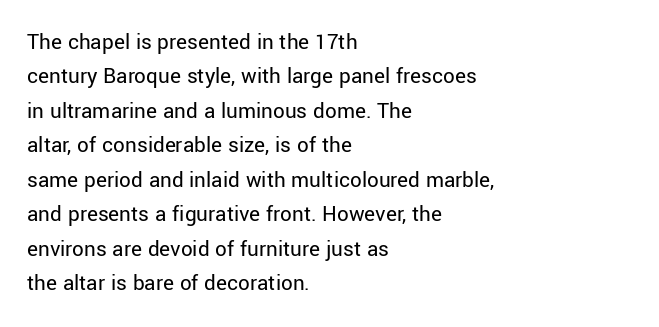
The image shows 23 px text type, upright; set left-aligned, normal line spacing (1.5x), normal letter spacing, not underlined.
